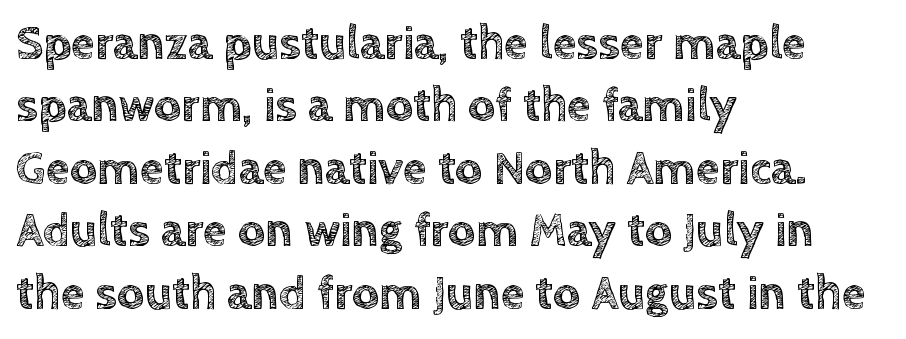
Posture: vertical. The foot of each line stays bare and open. The ragged edge is on the right, which tells us the setting is flush left. The line texture is even and compact thanks to regular tracking.
